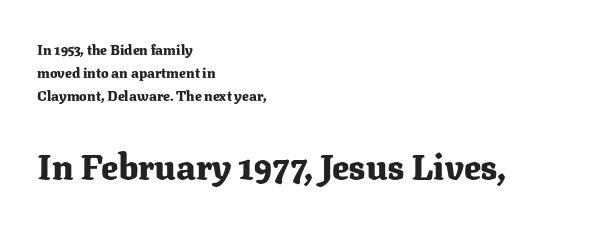
Q: Is the text bold? A: Yes.
Q: Is the text italic (slanted)? A: No, it is upright.
Q: Is the typeface a serif or a sans-serif typeface? A: Serif.
Q: Is the text underlined? A: No.
Q: How is the paragraph aligned? A: Left-aligned.
Q: Is the spacing between letters normal or unusually wide? A: Normal.
Q: Is the spacing between lines tight, normal or loose? A: Normal.
Q: Which block of text is set in a larger size, the first (top) or the second (bottom)? A: The second (bottom) one.
Q: Width (condensed, normal, or wide)? A: Normal.
Q: Stroke contrast? A: Medium.
Q: x-height? A: Medium.
Q: Monospaced? A: No.
